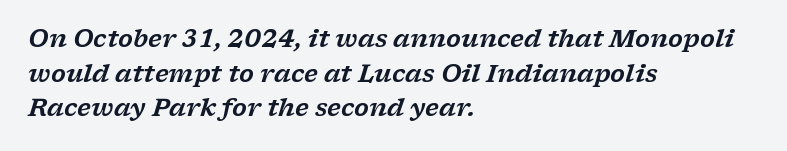
Q: Is the text italic (slanted)? A: Yes, it leans right by about 17 degrees.
Q: Is the text underlined? A: No.
Q: How is the paragraph aligned? A: Left-aligned.
Q: Is the spacing between letters normal or unusually wide? A: Normal.
Q: Is the spacing between lines tight, normal or loose? A: Normal.
